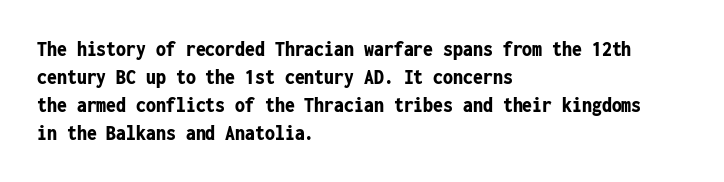
Q: Is the text bold? A: Yes.
Q: Is the text italic (slanted)? A: No, it is upright.
Q: Is the text underlined? A: No.
Q: How is the paragraph aligned? A: Left-aligned.
Q: Is the spacing between letters normal or unusually wide? A: Normal.
Q: Is the spacing between lines tight, normal or loose? A: Normal.
